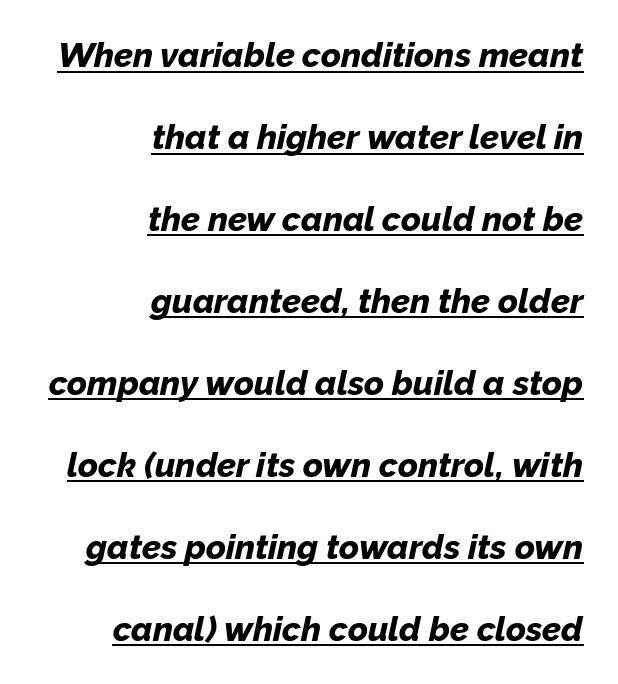
The rendering uses natural spacing where letterforms have individual widths. Each line ends at the same right margin while the left side varies. Pretty heavy lettering here — definitely bold. You can see a thin bar hugging the bottom of the glyphs. Tracking value appears to be zero — textbook default spacing.
